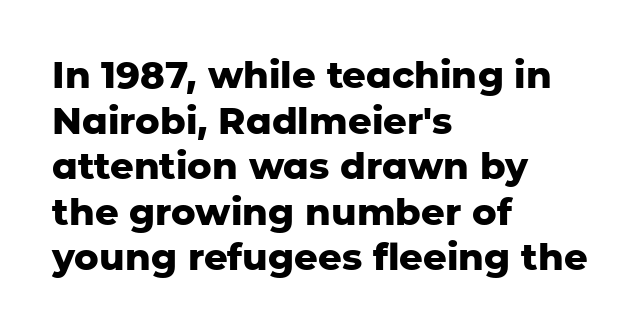
The image shows 37 px heavy sans-serif type, upright; set left-aligned, line spacing 1.23x, normal letter spacing, not underlined; low stroke contrast and a medium x-height.
